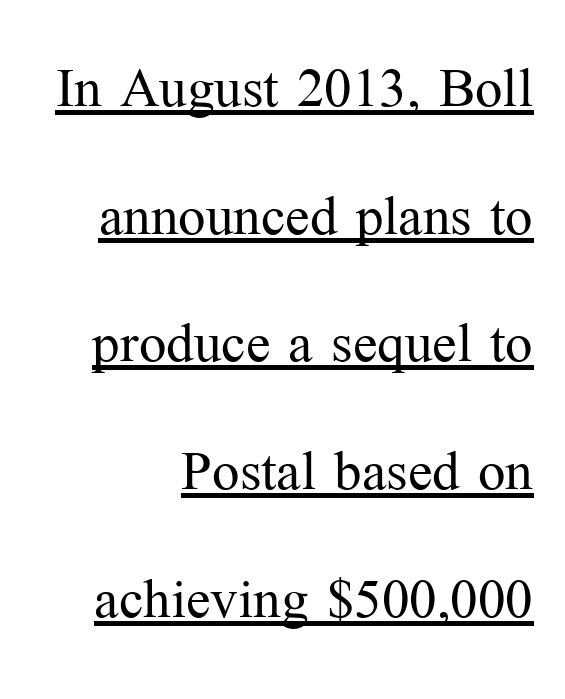
Q: Is the text bold? A: No.
Q: Is the text italic (slanted)? A: No, it is upright.
Q: Is the typeface a serif or a sans-serif typeface? A: Serif.
Q: Is the text underlined? A: Yes.
Q: How is the paragraph aligned? A: Right-aligned.
Q: Is the spacing between letters normal or unusually wide? A: Normal.
Q: Width (condensed, normal, or wide)? A: Normal.
Q: Stroke contrast? A: Medium.
Q: x-height? A: Medium.
Q: Monospaced? A: No.
